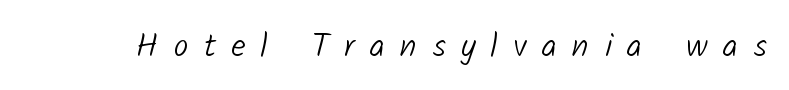
Q: Is the text bold? A: No.
Q: Is the typeface a serif or a sans-serif typeface? A: Sans-serif.
Q: Is the text underlined? A: No.
Q: Is the spacing between letters normal or unusually wide? A: Unusually wide.
Q: Width (condensed, normal, or wide)? A: Normal.
Q: Stroke contrast? A: Low.
Q: x-height? A: Medium.
Q: Monospaced? A: No.
